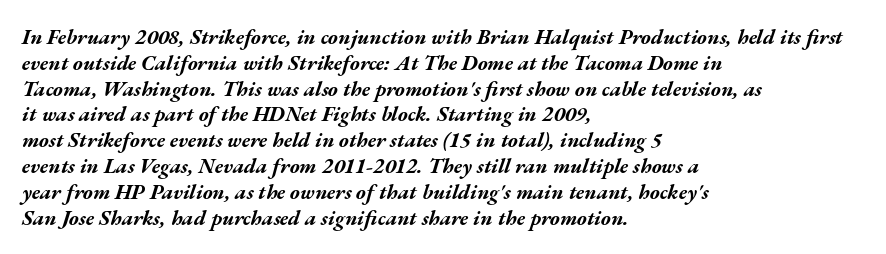
Q: Is the text bold? A: Yes.
Q: Is the text italic (slanted)? A: Yes, it leans right by about 17 degrees.
Q: Is the text underlined? A: No.
Q: How is the paragraph aligned? A: Left-aligned.
Q: Is the spacing between letters normal or unusually wide? A: Normal.
